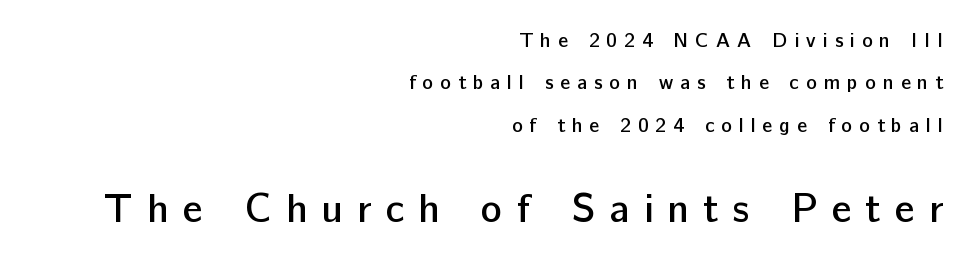
The image shows 40 px semibold sans-serif type, upright; set right-aligned, loose line spacing (2.12x), unusually wide letter spacing (+0.35 em), not underlined; the second (bottom) block is 2.0x larger; low stroke contrast and a medium x-height.
